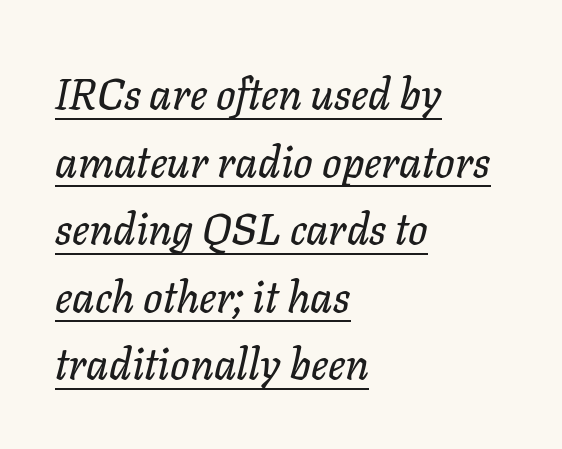
{"italic": "yes", "lean": "right", "slant_degrees": 11, "width": "normal", "stroke_contrast": "low", "x_height": "medium", "monospaced": "no", "underline": "yes", "align": "left", "line_spacing": "normal", "line_spacing_ratio": 1.57, "letter_spacing": "normal", "letter_spacing_em": 0.0, "glyph_px": 43}
